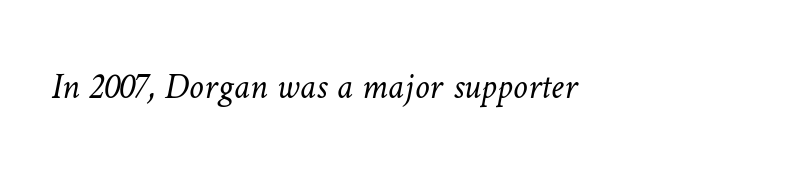
{"bold": "no", "weight": "light", "width": "normal", "stroke_contrast": "low", "x_height": "medium", "monospaced": "no", "underline": "no", "letter_spacing": "normal", "letter_spacing_em": 0.0, "glyph_px": 37}
